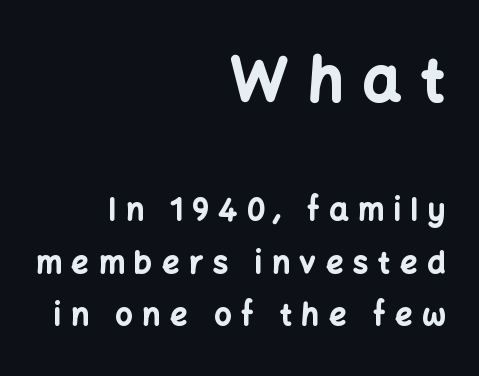
Only glyphs here, with clear space below each row. Which margin do the lines hug? The right one — the left edge is uneven. This rendering widens character spacing well past its baseline value. Proportional: the letters do not fall into vertical columns. Nope, no serifs anywhere on these letters.
